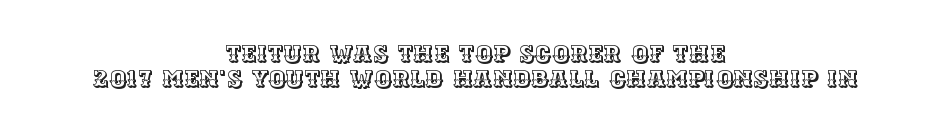
The image shows 24 px text type, upright; set centered, tight line spacing (1.05x), normal letter spacing, not underlined.
